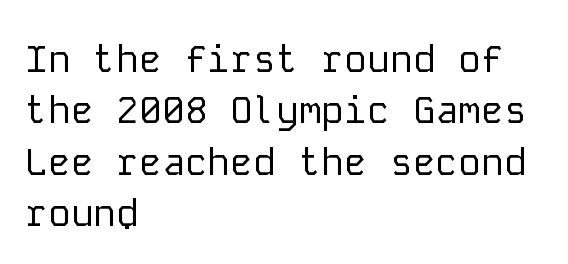
{"serif": "no", "italic": "no", "bold": "no", "weight": "regular", "width": "normal", "stroke_contrast": "low", "x_height": "medium", "monospaced": "yes", "underline": "no", "align": "left", "line_spacing": "normal", "line_spacing_ratio": 1.35, "letter_spacing": "normal", "letter_spacing_em": 0.0, "glyph_px": 38}
